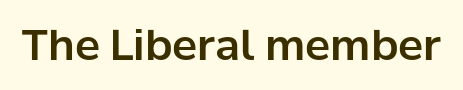
{"serif": "no", "italic": "no", "width": "normal", "stroke_contrast": "low", "x_height": "medium", "monospaced": "no", "underline": "no", "letter_spacing": "normal", "letter_spacing_em": 0.0, "glyph_px": 42}
